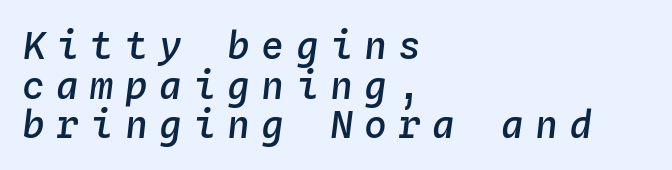
Q: Is the text bold? A: Semi-bold.
Q: Is the text italic (slanted)? A: Yes, it leans right by about 4 degrees.
Q: Is the text underlined? A: No.
Q: How is the paragraph aligned? A: Left-aligned.
Q: Is the spacing between letters normal or unusually wide? A: Unusually wide.
Q: Is the spacing between lines tight, normal or loose? A: Tight.
Q: Width (condensed, normal, or wide)? A: Normal.
Q: Stroke contrast? A: Low.
Q: x-height? A: Medium.
Q: Monospaced? A: Yes.
